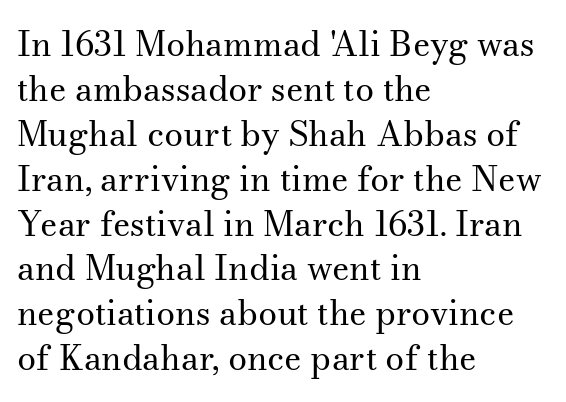
{"serif": "yes", "italic": "no", "bold": "no", "weight": "regular", "width": "normal", "stroke_contrast": "medium", "x_height": "small", "monospaced": "no", "underline": "no", "align": "left", "line_spacing": "normal", "line_spacing_ratio": 1.32, "letter_spacing": "normal", "letter_spacing_em": 0.0, "glyph_px": 34}
